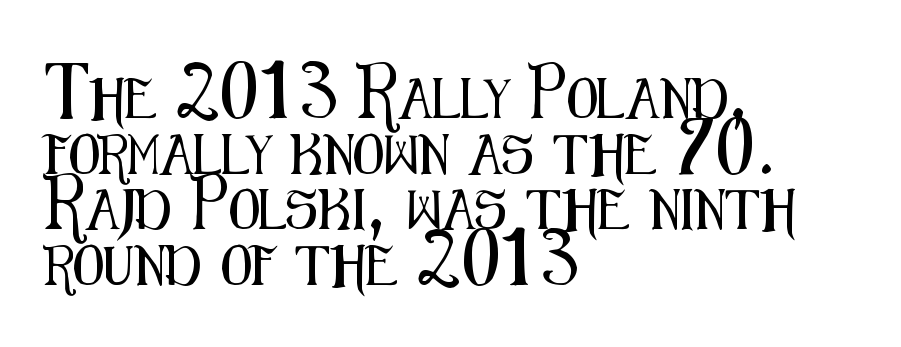
The image shows 40 px condensed type, upright; set left-aligned, normal line spacing (1.39x), normal letter spacing, not underlined; medium stroke contrast and a medium x-height.
